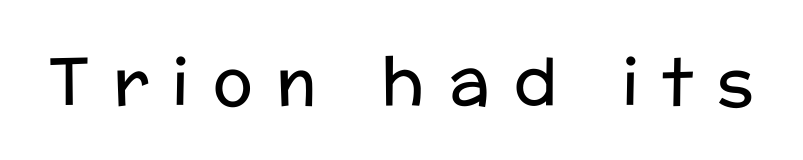
{"serif": "no", "italic": "no", "bold": "no", "weight": "regular", "width": "normal", "stroke_contrast": "low", "x_height": "medium", "monospaced": "no", "underline": "no", "letter_spacing": "wide", "letter_spacing_em": 0.36, "glyph_px": 66}
